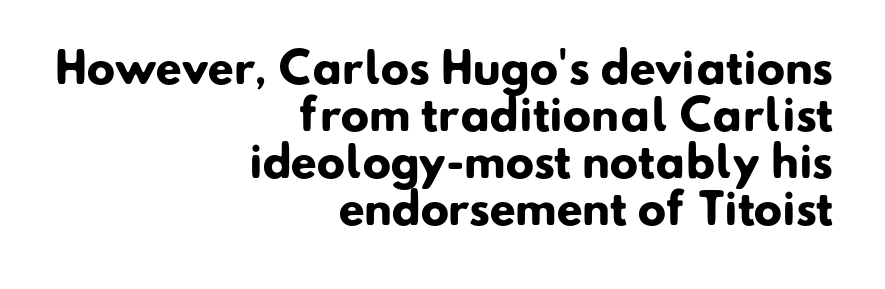
Is this a sans? Yes — the strokes have no serifs. Each letter keeps its own natural width here, so spacing adapts to shape. The rag falls on the left side of this text block. Pretty heavy lettering here — definitely bold. Honestly, the letter spacing is just normal — you wouldn't notice it. Descenders hang freely into open space.
